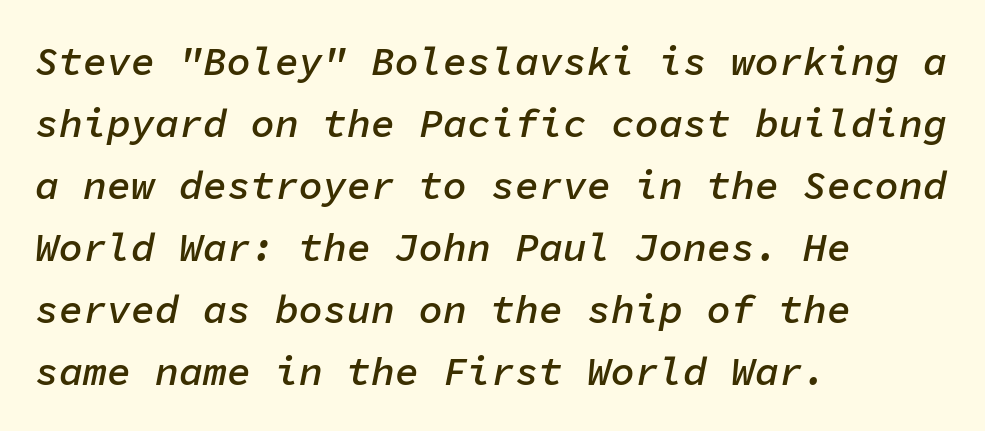
Q: Is the text bold? A: Semi-bold.
Q: Is the text italic (slanted)? A: Yes, it leans right by about 11 degrees.
Q: Is the text underlined? A: No.
Q: How is the paragraph aligned? A: Left-aligned.
Q: Is the spacing between letters normal or unusually wide? A: Normal.
Q: Is the spacing between lines tight, normal or loose? A: Normal.
Q: Width (condensed, normal, or wide)? A: Normal.
Q: Stroke contrast? A: Low.
Q: x-height? A: Medium.
Q: Monospaced? A: Yes.
